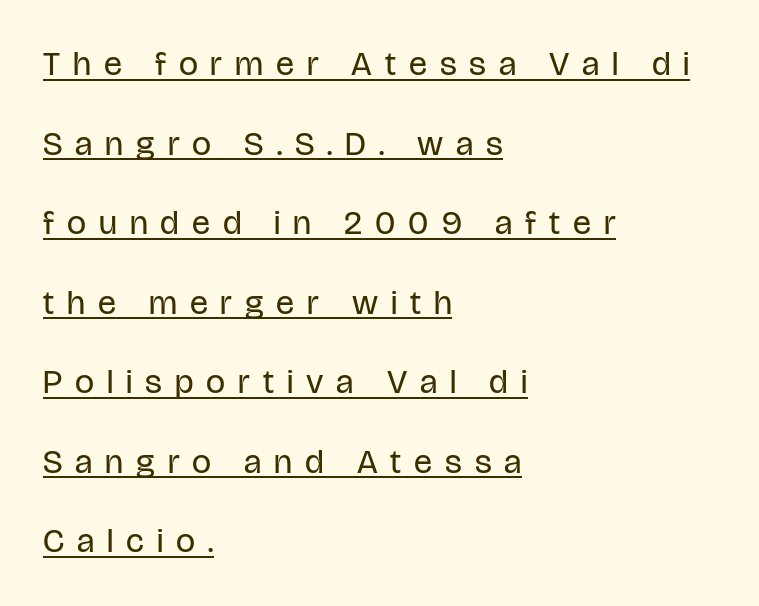
{"serif": "no", "italic": "no", "bold": "no", "weight": "regular", "width": "condensed", "stroke_contrast": "low", "x_height": "large", "monospaced": "no", "underline": "yes", "align": "left", "line_spacing": "loose", "line_spacing_ratio": 2.34, "letter_spacing": "wide", "letter_spacing_em": 0.38, "glyph_px": 34}
